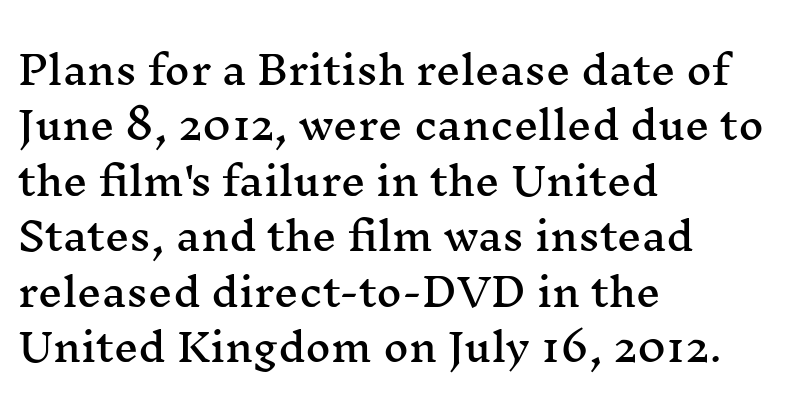
Q: Is the text italic (slanted)? A: No, it is upright.
Q: Is the typeface a serif or a sans-serif typeface? A: Serif.
Q: Is the text underlined? A: No.
Q: How is the paragraph aligned? A: Left-aligned.
Q: Is the spacing between letters normal or unusually wide? A: Normal.
Q: Is the spacing between lines tight, normal or loose? A: Normal.
Q: Width (condensed, normal, or wide)? A: Wide.
Q: Stroke contrast? A: Medium.
Q: x-height? A: Medium.
Q: Monospaced? A: No.
